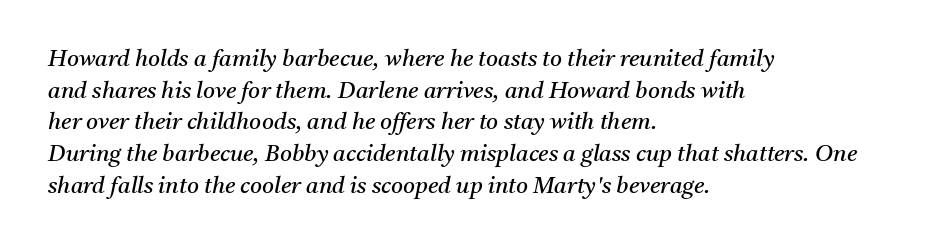
Vertical stems look standard width or narrower in stroke. The typography opts for an oblique posture over an upright one. You could call the tracking neutral — neither tight nor loose. Check under the words: just untouched page. The leading is moderate, giving the passage an even texture. Is the block centered? No — it sits flush against the left margin.
